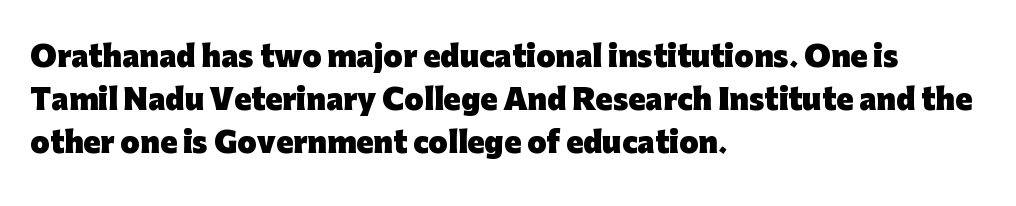
Q: Is the text bold? A: Yes.
Q: Is the text italic (slanted)? A: No, it is upright.
Q: Is the typeface a serif or a sans-serif typeface? A: Sans-serif.
Q: Is the text underlined? A: No.
Q: How is the paragraph aligned? A: Left-aligned.
Q: Is the spacing between letters normal or unusually wide? A: Normal.
Q: Is the spacing between lines tight, normal or loose? A: Normal.
Q: Width (condensed, normal, or wide)? A: Normal.
Q: Stroke contrast? A: Low.
Q: x-height? A: Medium.
Q: Monospaced? A: No.
